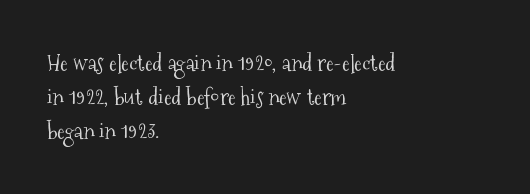
Q: Is the text bold? A: No.
Q: Is the text italic (slanted)? A: No, it is upright.
Q: Is the text underlined? A: No.
Q: How is the paragraph aligned? A: Left-aligned.
Q: Is the spacing between letters normal or unusually wide? A: Normal.
Q: Is the spacing between lines tight, normal or loose? A: Normal.
